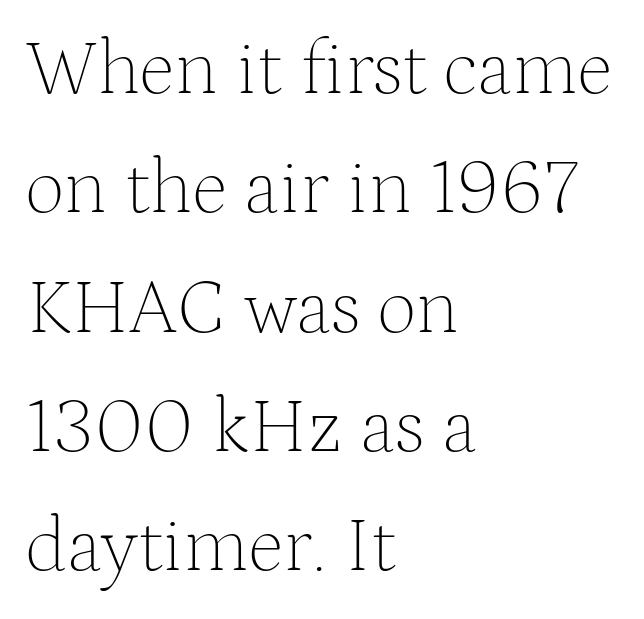
Q: Is the text bold? A: No.
Q: Is the text italic (slanted)? A: No, it is upright.
Q: Is the typeface a serif or a sans-serif typeface? A: Serif.
Q: Is the text underlined? A: No.
Q: How is the paragraph aligned? A: Left-aligned.
Q: Is the spacing between letters normal or unusually wide? A: Normal.
Q: Is the spacing between lines tight, normal or loose? A: Normal.
Q: Width (condensed, normal, or wide)? A: Normal.
Q: Stroke contrast? A: Medium.
Q: x-height? A: Medium.
Q: Monospaced? A: No.
